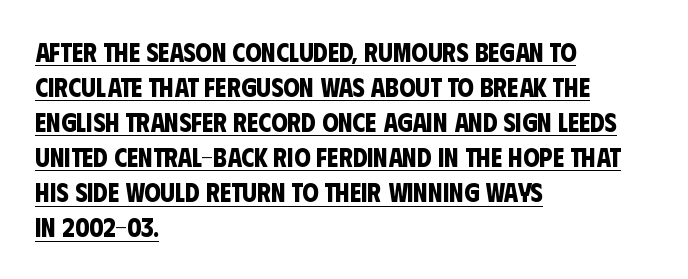
{"bold": "yes", "underline": "yes", "align": "left", "line_spacing": "normal", "line_spacing_ratio": 1.35, "letter_spacing": "normal", "letter_spacing_em": 0.0, "glyph_px": 26}
